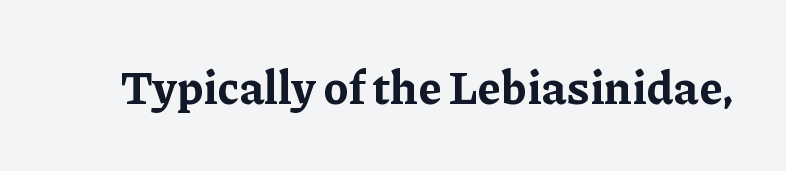
{"serif": "yes", "italic": "no", "bold": "yes", "weight": "bold", "width": "normal", "stroke_contrast": "low", "x_height": "medium", "monospaced": "no", "underline": "no", "letter_spacing": "normal", "letter_spacing_em": 0.0, "glyph_px": 46}
